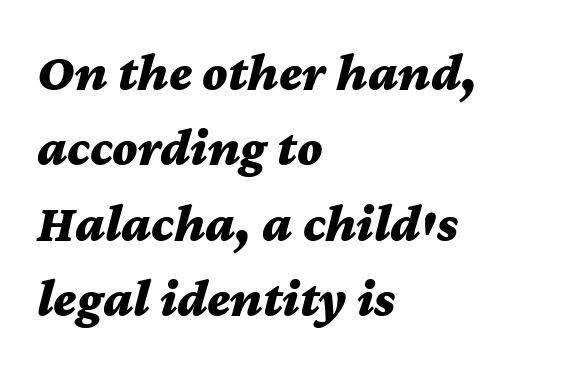
{"italic": "yes", "lean": "right", "slant_degrees": 12, "bold": "yes", "weight": "bold", "width": "wide", "stroke_contrast": "medium", "x_height": "medium", "monospaced": "no", "underline": "no", "align": "left", "line_spacing": "normal", "line_spacing_ratio": 1.42, "letter_spacing": "normal", "letter_spacing_em": 0.0, "glyph_px": 53}
